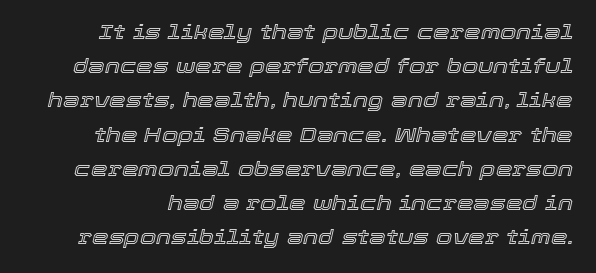
Q: Is the text italic (slanted)? A: Yes, it leans right by about 12 degrees.
Q: Is the text underlined? A: No.
Q: Is the spacing between letters normal or unusually wide? A: Normal.
Q: Is the spacing between lines tight, normal or loose? A: Normal.
